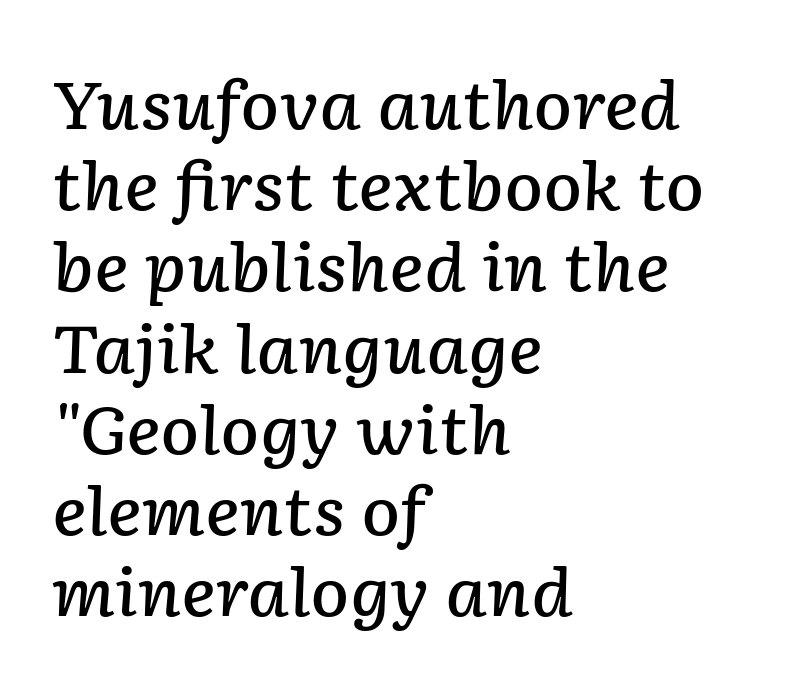
{"italic": "yes", "lean": "right", "slant_degrees": 2, "bold": "semi", "weight": "semibold", "width": "normal", "stroke_contrast": "low", "x_height": "medium", "monospaced": "no", "underline": "no", "align": "left", "line_spacing": "normal", "line_spacing_ratio": 1.25, "letter_spacing": "normal", "letter_spacing_em": 0.0, "glyph_px": 65}
